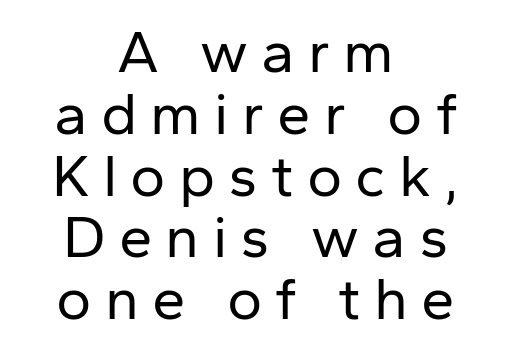
The gaps between neighbouring characters are conspicuously large. The specimen omits any rule beneath the text block's lines. How would I describe the line gaps? Narrow and economical. Is the stroke heavy? The answer is a plain regular-or-lighter. In terms of posture, this sample is upright. Notice how the passage keeps no hard edge, just a central spine.
